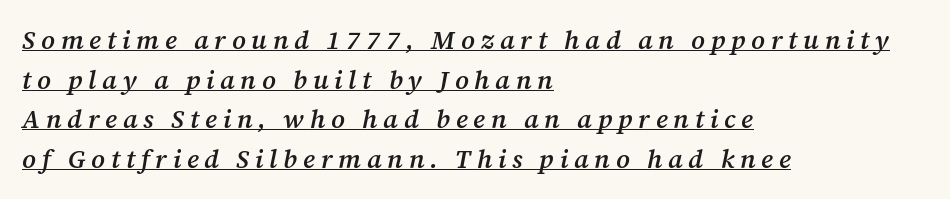
Q: Is the text bold? A: Semi-bold.
Q: Is the text italic (slanted)? A: Yes, it leans right by about 12 degrees.
Q: Is the text underlined? A: Yes.
Q: How is the paragraph aligned? A: Left-aligned.
Q: Is the spacing between letters normal or unusually wide? A: Unusually wide.
Q: Is the spacing between lines tight, normal or loose? A: Normal.
